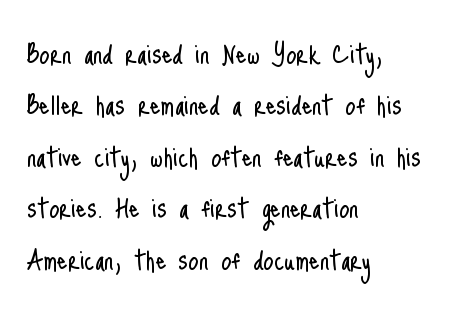
{"serif": "no", "italic": "no", "bold": "no", "weight": "light", "width": "condensed", "stroke_contrast": "low", "x_height": "small", "monospaced": "no", "underline": "no", "align": "left", "line_spacing": "normal", "line_spacing_ratio": 1.56, "letter_spacing": "normal", "letter_spacing_em": 0.0, "glyph_px": 33}
